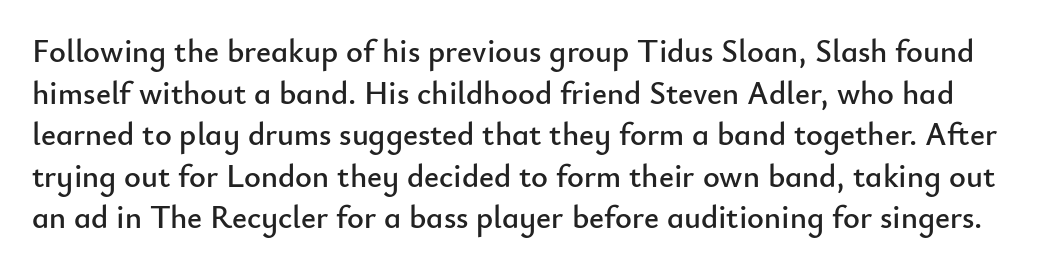
{"serif": "no", "italic": "no", "width": "normal", "stroke_contrast": "low", "x_height": "small", "monospaced": "no", "underline": "no", "line_spacing": "normal", "line_spacing_ratio": 1.3, "letter_spacing": "normal", "letter_spacing_em": 0.0, "glyph_px": 32}
